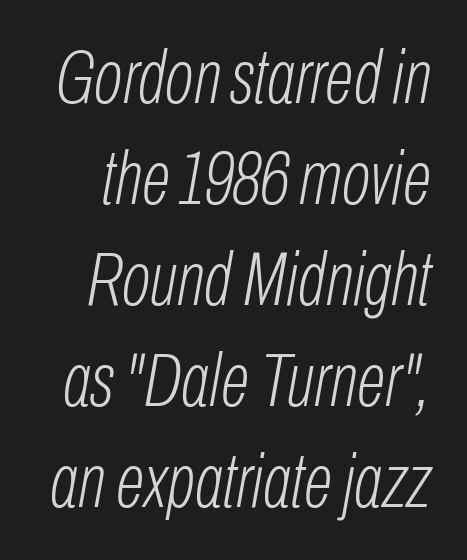
{"italic": "yes", "lean": "right", "slant_degrees": 10, "bold": "no", "weight": "light", "width": "condensed", "stroke_contrast": "low", "x_height": "medium", "monospaced": "no", "underline": "no", "line_spacing": "normal", "line_spacing_ratio": 1.33, "letter_spacing": "normal", "letter_spacing_em": 0.0, "glyph_px": 76}
